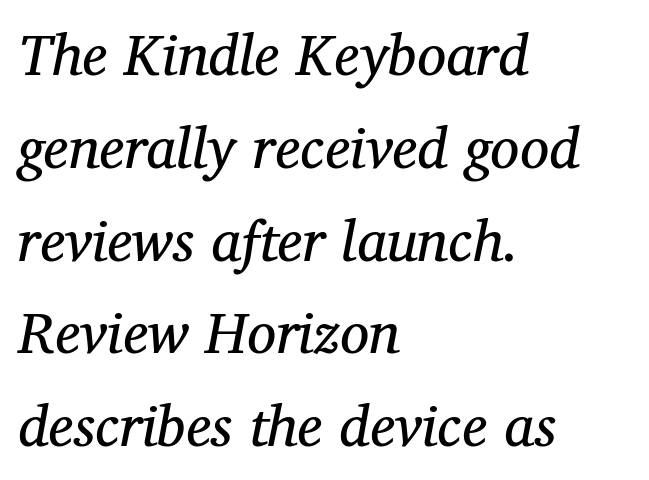
{"serif": "yes", "italic": "yes", "lean": "right", "slant_degrees": 12, "bold": "no", "weight": "regular", "width": "normal", "stroke_contrast": "medium", "x_height": "medium", "monospaced": "no", "underline": "no", "align": "left", "line_spacing": "normal", "line_spacing_ratio": 1.6, "letter_spacing": "normal", "letter_spacing_em": 0.0, "glyph_px": 58}
